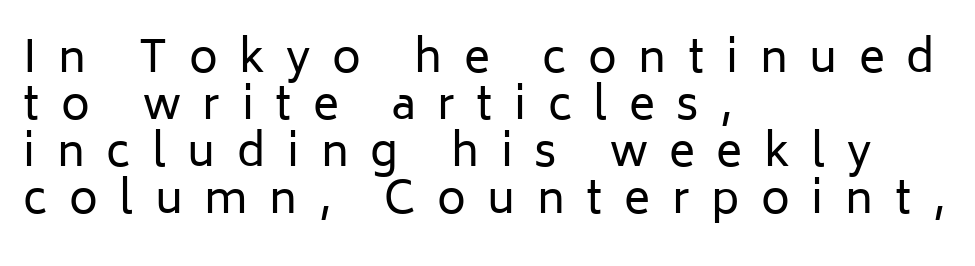
The image shows 44 px regular-weight sans-serif type, upright; set left-aligned, tight line spacing (1.07x), unusually wide letter spacing (+0.49 em), not underlined; low stroke contrast and a medium x-height.
